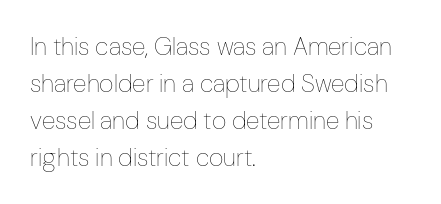
{"italic": "no", "bold": "no", "underline": "no", "align": "left", "line_spacing": "normal", "line_spacing_ratio": 1.48, "letter_spacing": "normal", "letter_spacing_em": 0.0, "glyph_px": 25}
